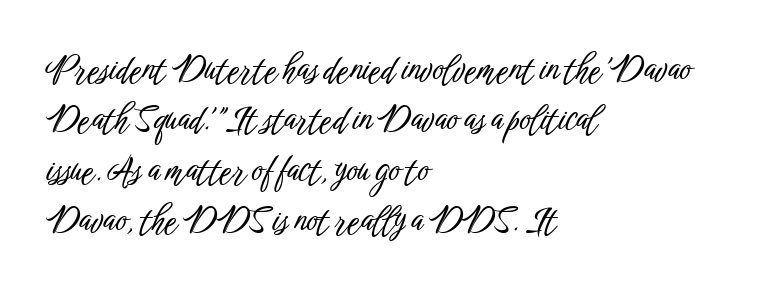
The image shows 34 px condensed sans-serif type; set left-aligned, normal line spacing (1.48x), normal letter spacing, not underlined; low stroke contrast and a medium x-height.
